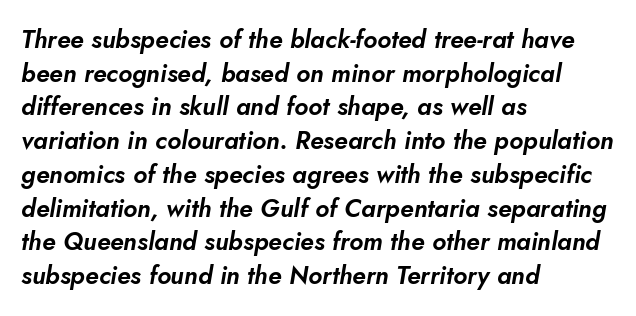
Type without underlining. The lines sit at an ordinary, default distance from one another. If you drew a ruler down the left edge, every line would touch it. Is the type slanted? Yes — the strokes lean at a clear angle. Tracking here is standard; glyphs follow each other at the usual distance.
